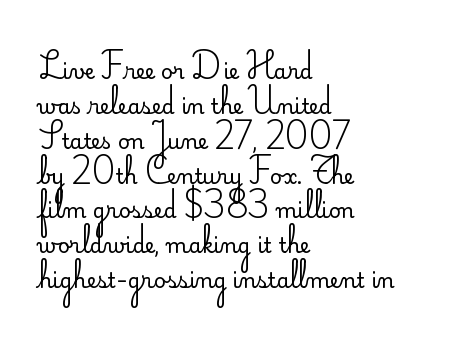
Which margin do the lines hug? The left one — the right edge is uneven. Does the lettering tilt? It doesn't — this is upright. The space directly below the letters is spotless. Horizontal bands of white between lines are of average thickness. The face looks like a standard text weight, possibly lighter.
